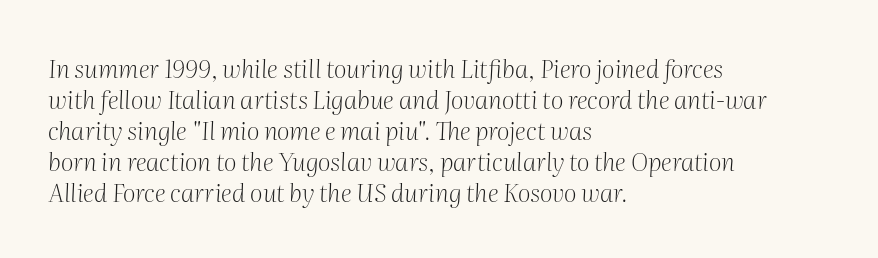
{"italic": "yes", "lean": "right", "slant_degrees": 2, "bold": "no", "underline": "no", "align": "left", "line_spacing_ratio": 1.24, "letter_spacing": "normal", "letter_spacing_em": 0.0, "glyph_px": 25}
